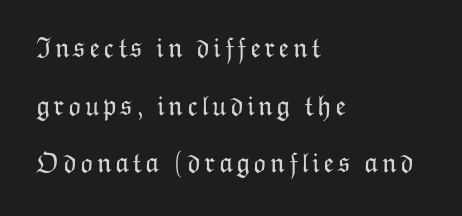
{"italic": "no", "bold": "no", "weight": "light", "width": "normal", "stroke_contrast": "low", "x_height": "medium", "monospaced": "no", "underline": "no", "align": "left", "line_spacing": "loose", "line_spacing_ratio": 2.06, "glyph_px": 28}
